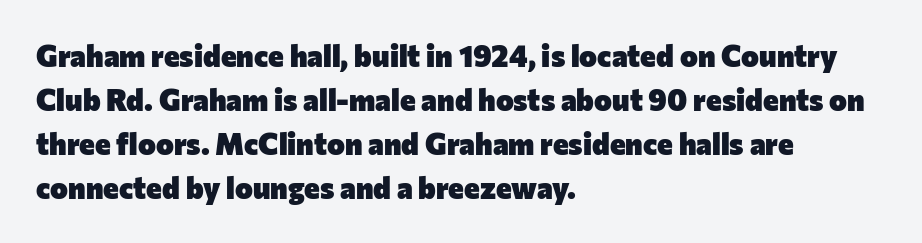
{"serif": "no", "italic": "no", "bold": "yes", "weight": "heavy", "width": "normal", "stroke_contrast": "low", "x_height": "medium", "monospaced": "no", "underline": "no", "align": "left", "line_spacing": "normal", "line_spacing_ratio": 1.47, "letter_spacing": "normal", "letter_spacing_em": 0.0, "glyph_px": 30}
